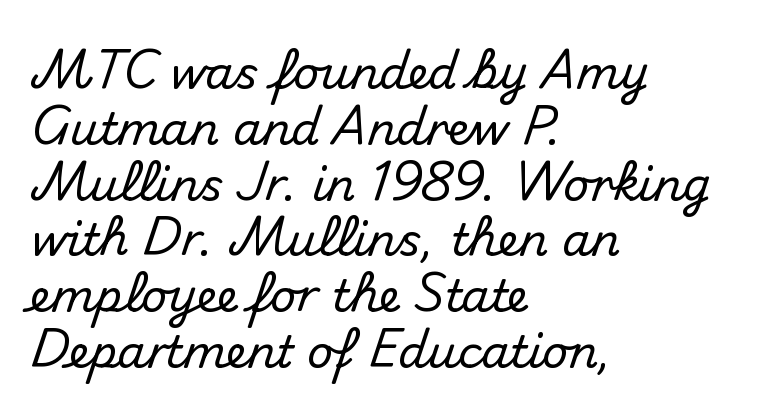
The image shows 45 px sans-serif type; set left-aligned, line spacing 1.24x, normal letter spacing, not underlined; medium stroke contrast and a small x-height.
